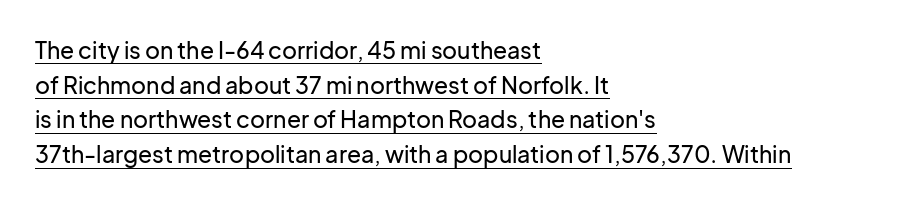
{"italic": "no", "underline": "yes", "align": "left", "line_spacing": "normal", "line_spacing_ratio": 1.51, "letter_spacing": "normal", "letter_spacing_em": 0.0, "glyph_px": 23}
